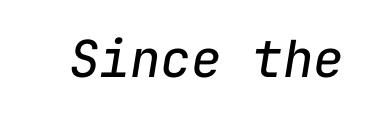
Q: Is the text bold? A: No.
Q: Is the text italic (slanted)? A: Yes, it leans right by about 9 degrees.
Q: Is the text underlined? A: No.
Q: Is the spacing between letters normal or unusually wide? A: Normal.
Q: Width (condensed, normal, or wide)? A: Normal.
Q: Stroke contrast? A: Low.
Q: x-height? A: Medium.
Q: Monospaced? A: Yes.
